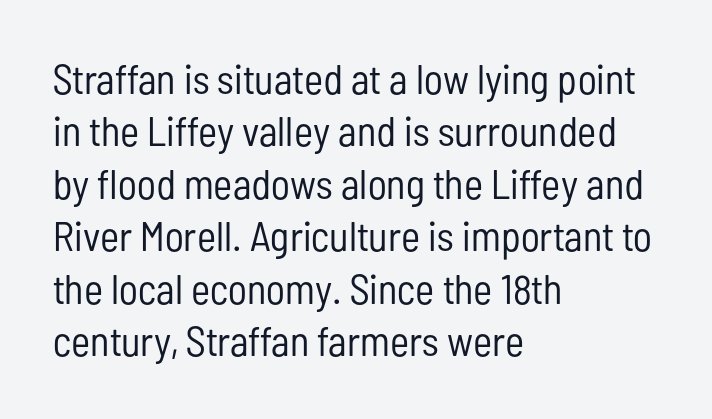
{"serif": "no", "italic": "no", "bold": "no", "weight": "regular", "width": "condensed", "stroke_contrast": "low", "x_height": "medium", "monospaced": "no", "underline": "no", "align": "left", "line_spacing": "normal", "line_spacing_ratio": 1.28, "letter_spacing": "normal", "letter_spacing_em": 0.0, "glyph_px": 41}
